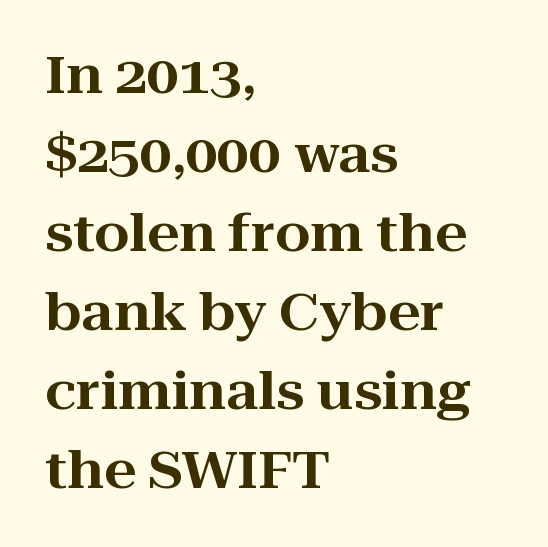
Each letter keeps its own natural width here, so spacing adapts to shape. The area under the type is left untouched. The letters sit at their default tracking, neither squeezed nor spread. This rendering employs a face with finishing strokes, i.e., a serif. You can tell it's not italic because the verticals are truly vertical.
